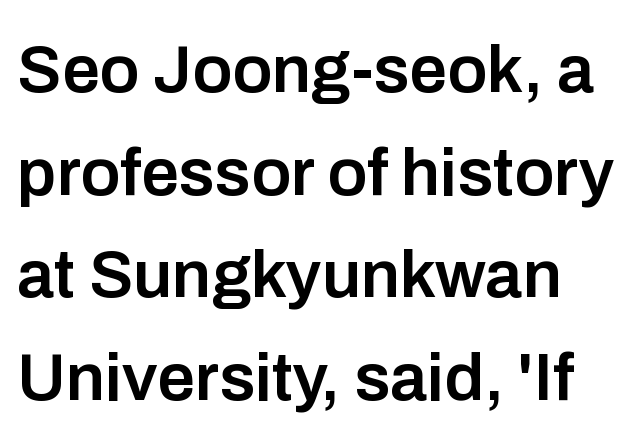
{"serif": "no", "italic": "no", "bold": "semi", "weight": "semibold", "width": "normal", "stroke_contrast": "low", "x_height": "medium", "monospaced": "no", "underline": "no", "align": "left", "line_spacing": "normal", "line_spacing_ratio": 1.53, "letter_spacing": "normal", "letter_spacing_em": 0.0, "glyph_px": 67}
